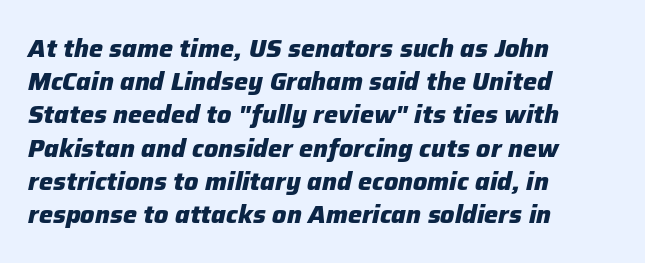
The area under the type is left untouched. Would a proofreader flag this as italicized? Yes. Tracking here is standard; glyphs follow each other at the usual distance. Visually the block forms a straight wall on the left and a jagged coastline on the right. A dark, heavy texture on the line: the type is bold. Evenly set lines give the paragraph a standard silhouette.
